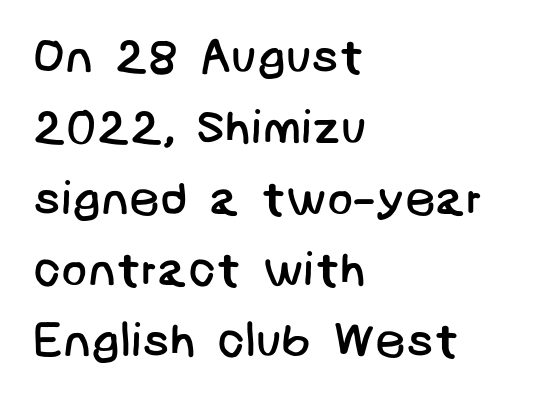
The image shows 48 px regular-weight sans-serif type; set left-aligned, normal line spacing (1.48x), normal letter spacing, not underlined; low stroke contrast and a large x-height.
